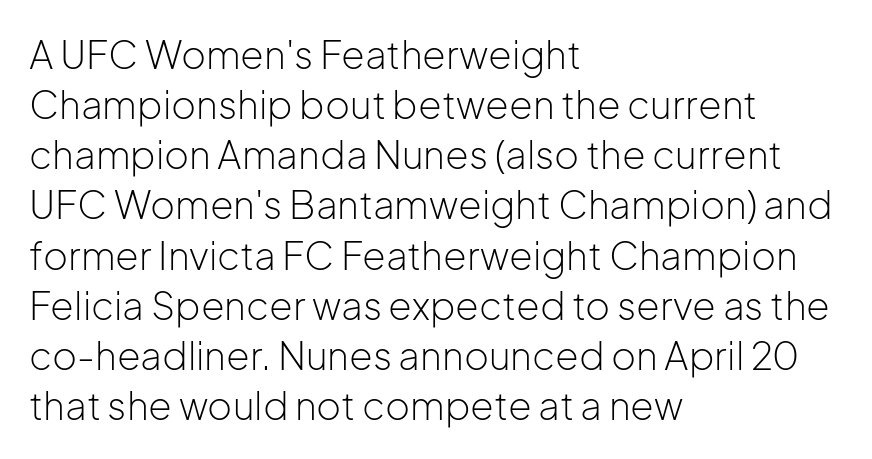
The ragged edge is on the right, which tells us the setting is flush left. Here the designer chose a conventional face with non-uniform glyph widths. This rendering employs a face without finishing strokes, i.e., a sans-serif. Does the lettering tilt? It doesn't — this is upright. Honestly, the row spacing looks completely unremarkable. The space beneath each line is pristine and unruled.
